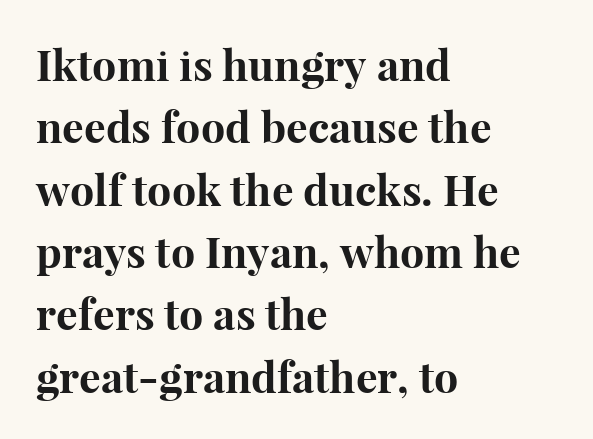
The glyphs are unaccompanied by any horizontal stroke below them. The typesetting leans heavy: a genuine bold. Serif or sans? Serif — the stroke terminals have little feet. What stands out about the letter spacing? Nothing — it is the standard amount. The line-height multiplier appears to be the usual default.
